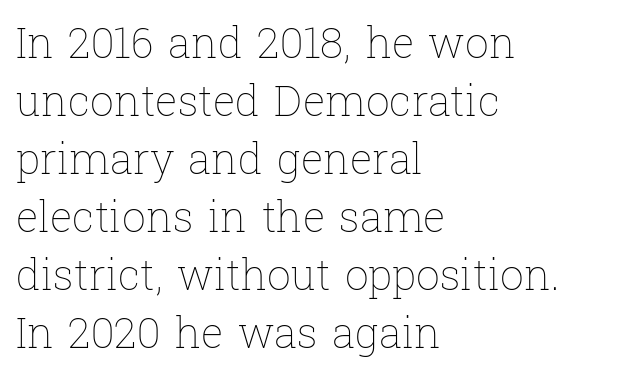
{"italic": "no", "bold": "no", "weight": "thin", "width": "normal", "stroke_contrast": "low", "x_height": "medium", "monospaced": "no", "underline": "no", "align": "left", "line_spacing": "normal", "line_spacing_ratio": 1.38, "letter_spacing": "normal", "letter_spacing_em": 0.0, "glyph_px": 42}
